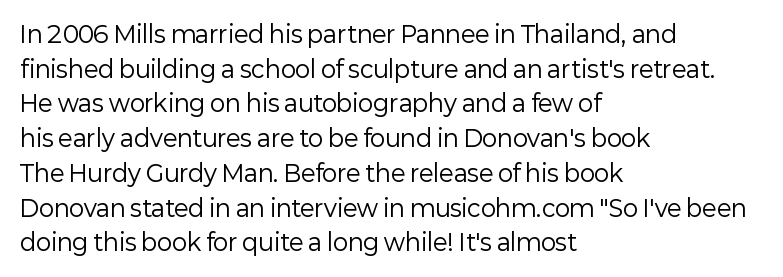
The image shows 23 px text type, upright; set left-aligned, normal line spacing (1.51x), normal letter spacing, not underlined.
